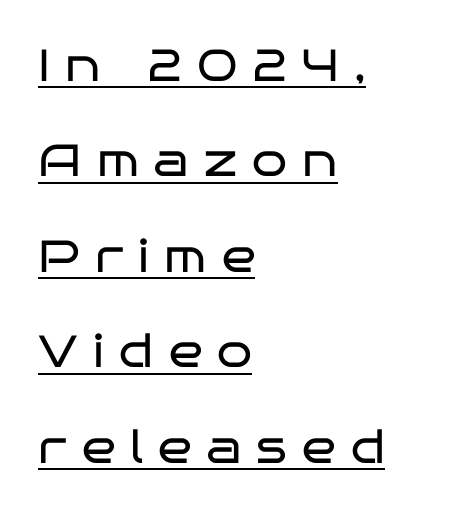
Here the designer chose a conventional face with non-uniform glyph widths. You can tell it's not italic because the verticals are truly vertical. Someone cranked the tracking dial way up on this one. Each line starts at the same left margin while the right side varies. You could fit nearly another row in the gap between these rows. Weight: not bold — regular or lighter.
